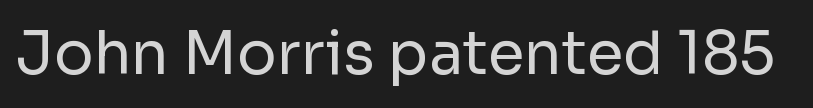
Q: Is the text bold? A: No.
Q: Is the text italic (slanted)? A: No, it is upright.
Q: Is the typeface a serif or a sans-serif typeface? A: Sans-serif.
Q: Is the text underlined? A: No.
Q: Is the spacing between letters normal or unusually wide? A: Normal.
Q: Width (condensed, normal, or wide)? A: Normal.
Q: Stroke contrast? A: Low.
Q: x-height? A: Medium.
Q: Monospaced? A: No.
